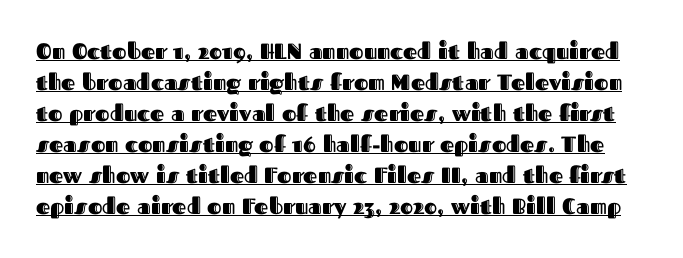
The image shows 22 px text type, upright; set normal line spacing (1.41x), normal letter spacing, underlined.
